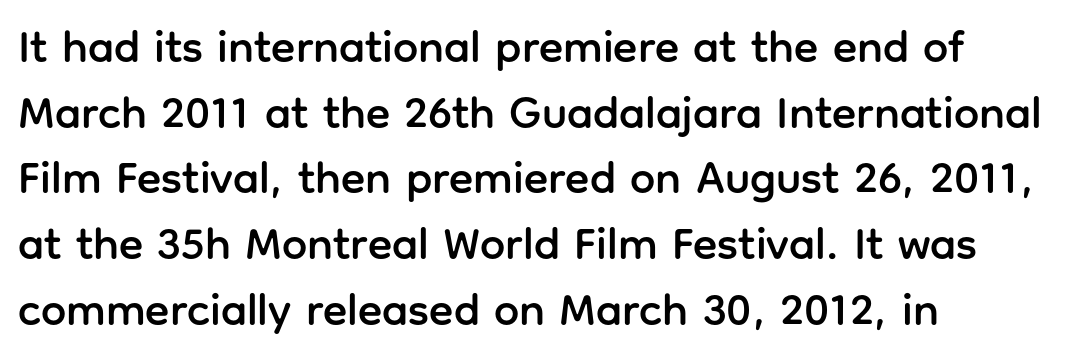
Q: Is the text italic (slanted)? A: No, it is upright.
Q: Is the typeface a serif or a sans-serif typeface? A: Sans-serif.
Q: Is the text underlined? A: No.
Q: How is the paragraph aligned? A: Left-aligned.
Q: Is the spacing between letters normal or unusually wide? A: Normal.
Q: Is the spacing between lines tight, normal or loose? A: Normal.
Q: Width (condensed, normal, or wide)? A: Normal.
Q: Stroke contrast? A: Low.
Q: x-height? A: Medium.
Q: Monospaced? A: No.
